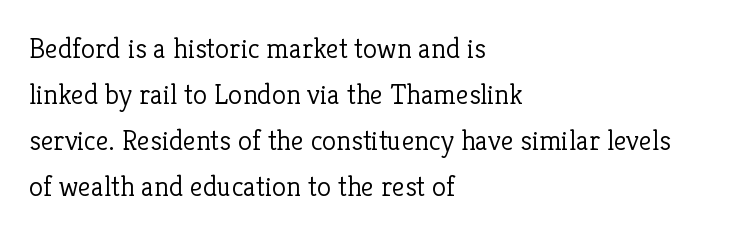
{"serif": "yes", "italic": "no", "bold": "no", "weight": "light", "width": "normal", "stroke_contrast": "low", "x_height": "medium", "monospaced": "no", "underline": "no", "align": "left", "line_spacing": "normal", "line_spacing_ratio": 1.59, "letter_spacing": "normal", "letter_spacing_em": 0.0, "glyph_px": 29}
